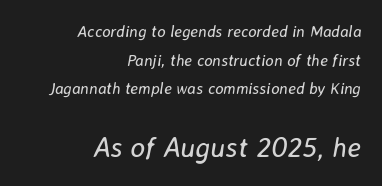
Q: Is the text bold? A: No.
Q: Is the text italic (slanted)? A: Yes, it leans right by about 8 degrees.
Q: Is the text underlined? A: No.
Q: How is the paragraph aligned? A: Right-aligned.
Q: Is the spacing between letters normal or unusually wide? A: Normal.
Q: Which block of text is set in a larger size, the first (top) or the second (bottom)? A: The second (bottom) one.
Q: Width (condensed, normal, or wide)? A: Normal.
Q: Stroke contrast? A: Low.
Q: x-height? A: Medium.
Q: Monospaced? A: No.
